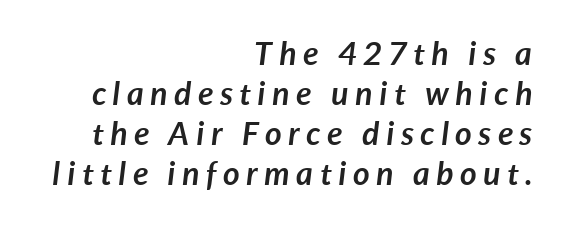
The image shows 32 px semibold type, italic (leaning right); set right-aligned, normal line spacing (1.25x), unusually wide letter spacing (+0.21 em), not underlined; low stroke contrast and a medium x-height.
